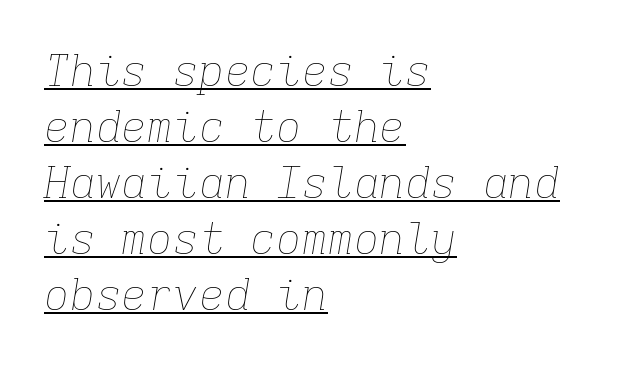
{"italic": "yes", "lean": "right", "slant_degrees": 9, "bold": "no", "weight": "thin", "width": "normal", "stroke_contrast": "low", "x_height": "medium", "monospaced": "yes", "underline": "yes", "align": "left", "line_spacing": "normal", "line_spacing_ratio": 1.3, "letter_spacing": "normal", "letter_spacing_em": 0.0, "glyph_px": 43}
